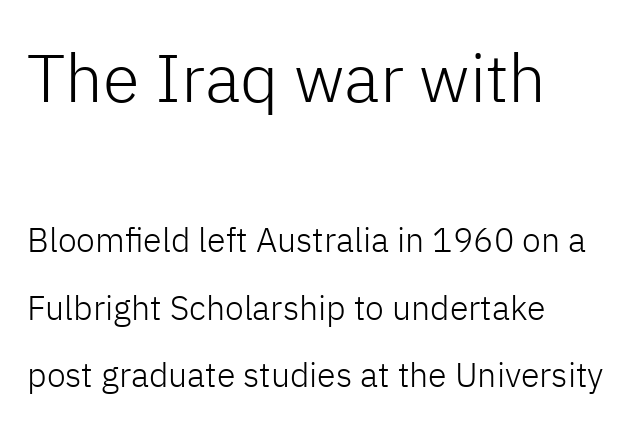
A typesetter would label this face a sans. Bigger letters appear in the top chunk; the bottom chunk is reduced. The typeface has the unassuming heft of standard copy or less. These lines stack with their left ends in a neat column. Descenders hang freely into open space. Students, note that the glyphs here touch the page at normal intervals.
